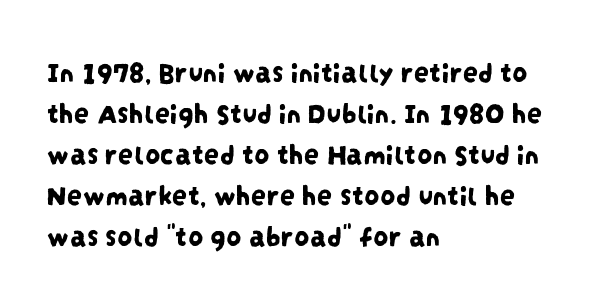
{"serif": "no", "width": "condensed", "stroke_contrast": "low", "x_height": "large", "monospaced": "no", "underline": "no", "align": "left", "line_spacing": "normal", "line_spacing_ratio": 1.37, "letter_spacing": "normal", "letter_spacing_em": 0.0, "glyph_px": 30}
